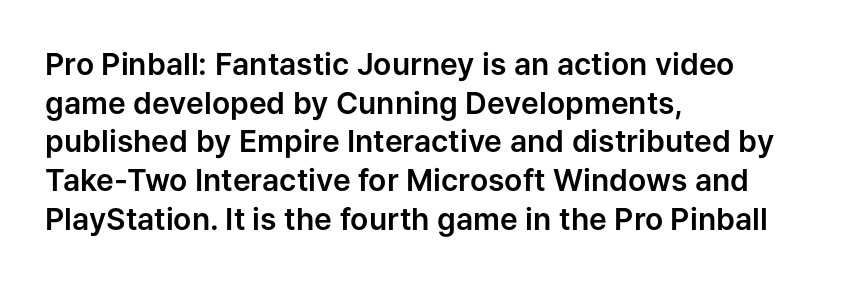
{"serif": "no", "italic": "no", "width": "normal", "stroke_contrast": "low", "x_height": "medium", "monospaced": "no", "underline": "no", "align": "left", "line_spacing": "normal", "line_spacing_ratio": 1.29, "letter_spacing": "normal", "letter_spacing_em": 0.0, "glyph_px": 30}
